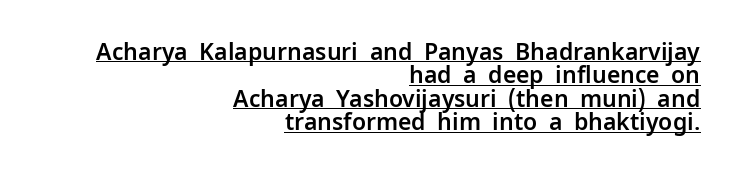
The words here are underlined. Tall strokes in this sample are plumb rather than angled. This rendering uses right alignment, leaving the left contour irregular. What's the leading like? Squeezed, with rows nearly overlapping. Glyph-to-glyph distance matches everyday printed text.
